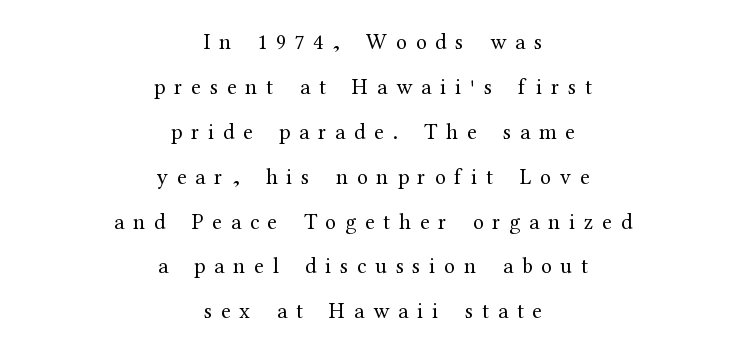
{"italic": "no", "bold": "no", "underline": "no", "align": "center", "line_spacing": "loose", "line_spacing_ratio": 2.04, "letter_spacing": "wide", "letter_spacing_em": 0.4, "glyph_px": 22}
